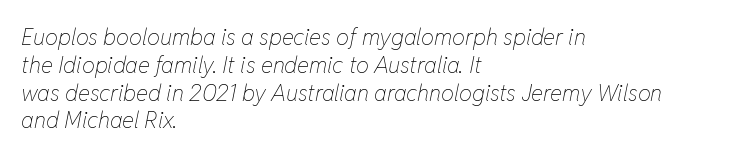
This rendering uses left alignment, leaving the right contour irregular. Posture: slanted. There is no visible air inserted between adjacent glyphs. Heft: none added — not bold. The words here are not underlined.
